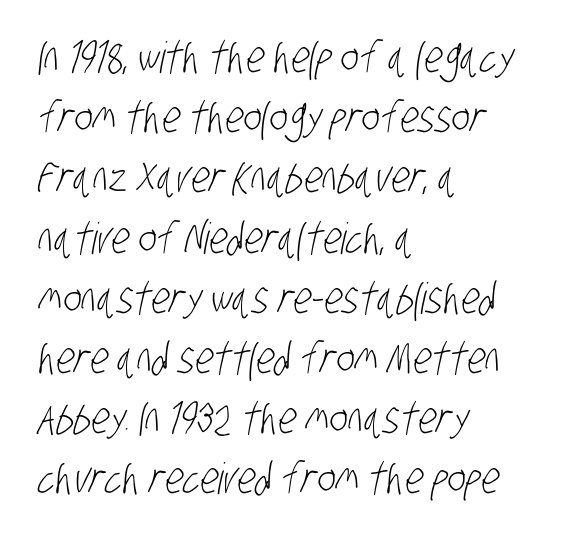
The image shows 43 px light, condensed sans-serif type; set left-aligned, normal line spacing (1.4x), normal letter spacing, not underlined; low stroke contrast and a large x-height.
